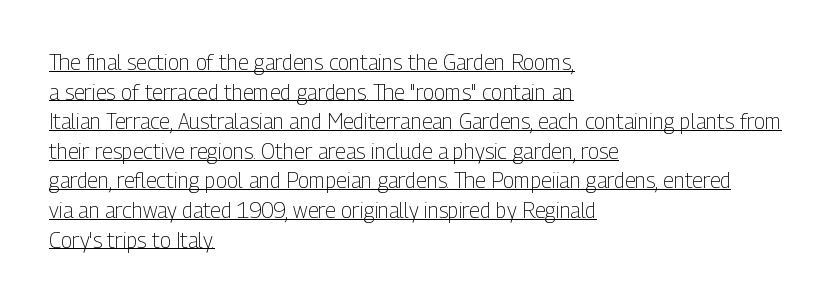
Q: Is the text bold? A: No.
Q: Is the text italic (slanted)? A: No, it is upright.
Q: Is the text underlined? A: Yes.
Q: How is the paragraph aligned? A: Left-aligned.
Q: Is the spacing between letters normal or unusually wide? A: Normal.
Q: Is the spacing between lines tight, normal or loose? A: Normal.
